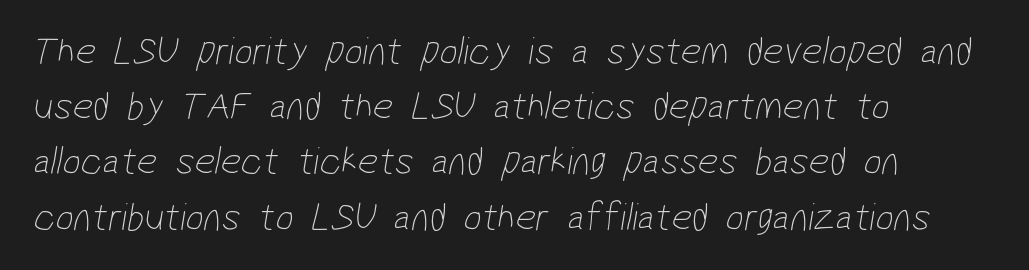
Q: Is the text bold? A: No.
Q: Is the typeface a serif or a sans-serif typeface? A: Sans-serif.
Q: Is the text underlined? A: No.
Q: How is the paragraph aligned? A: Left-aligned.
Q: Is the spacing between letters normal or unusually wide? A: Normal.
Q: Is the spacing between lines tight, normal or loose? A: Normal.
Q: Width (condensed, normal, or wide)? A: Condensed.
Q: Stroke contrast? A: Low.
Q: x-height? A: Medium.
Q: Monospaced? A: No.
